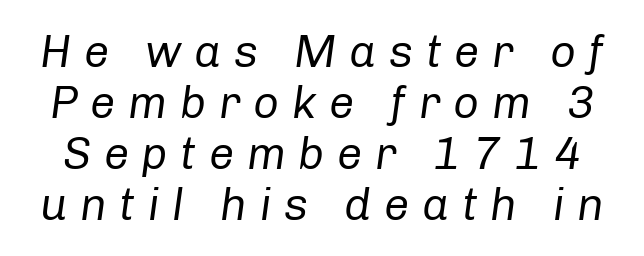
Q: Is the text bold? A: No.
Q: Is the text italic (slanted)? A: Yes, it leans right by about 8 degrees.
Q: Is the text underlined? A: No.
Q: Is the spacing between letters normal or unusually wide? A: Unusually wide.
Q: Is the spacing between lines tight, normal or loose? A: Tight.
Q: Width (condensed, normal, or wide)? A: Normal.
Q: Stroke contrast? A: Low.
Q: x-height? A: Medium.
Q: Monospaced? A: No.
